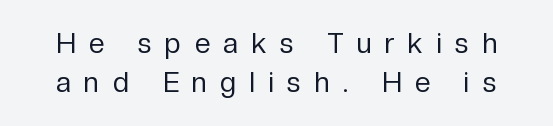
{"serif": "no", "italic": "no", "bold": "no", "weight": "regular", "width": "normal", "stroke_contrast": "low", "x_height": "medium", "monospaced": "no", "underline": "no", "line_spacing": "normal", "line_spacing_ratio": 1.4, "letter_spacing": "wide", "letter_spacing_em": 0.48, "glyph_px": 28}
